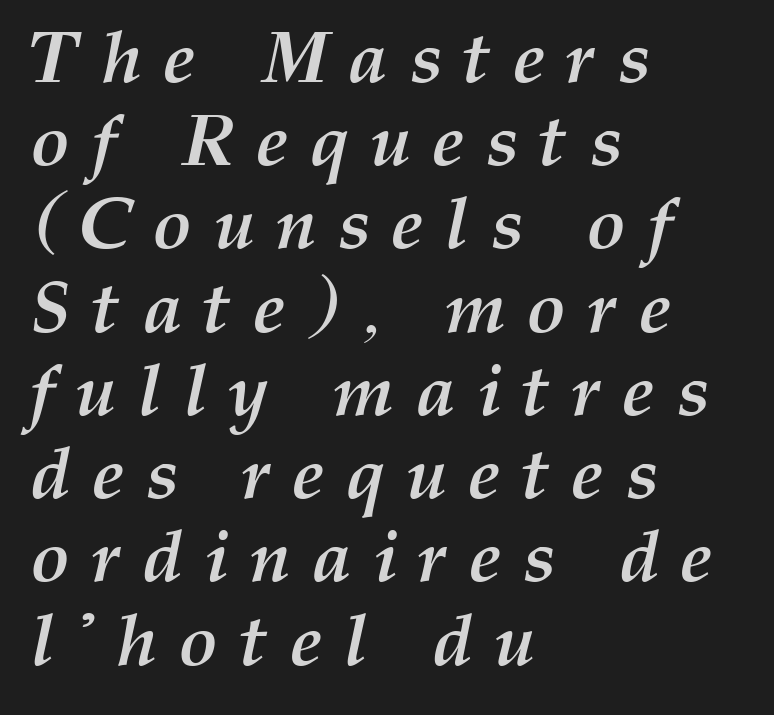
{"italic": "yes", "lean": "right", "slant_degrees": 12, "bold": "yes", "weight": "semibold", "width": "normal", "stroke_contrast": "medium", "x_height": "medium", "monospaced": "no", "underline": "no", "align": "left", "line_spacing": "tight", "line_spacing_ratio": 1.14, "letter_spacing": "wide", "letter_spacing_em": 0.29, "glyph_px": 73}
